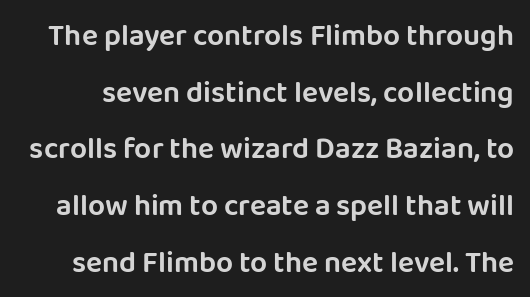
The image shows 30 px sans-serif type, upright; set line spacing 1.89x, normal letter spacing, not underlined; low stroke contrast and a large x-height.
